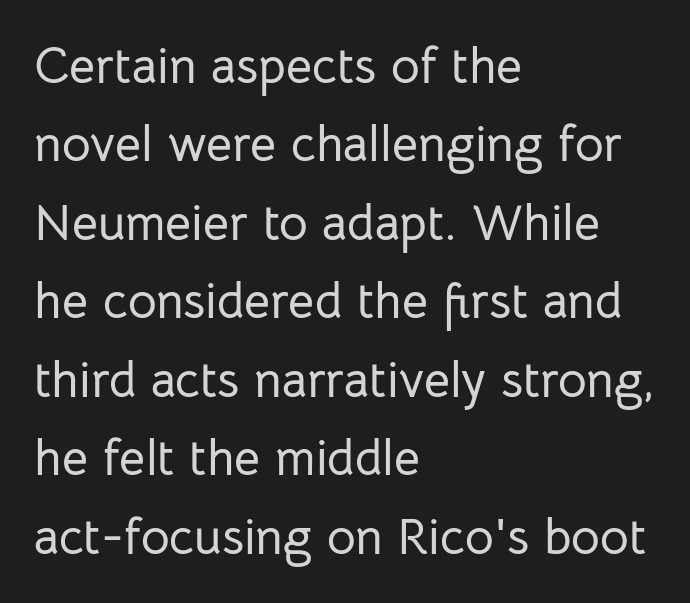
The image shows 50 px sans-serif type, upright; set left-aligned, normal line spacing (1.57x), normal letter spacing, not underlined; low stroke contrast and a medium x-height.
